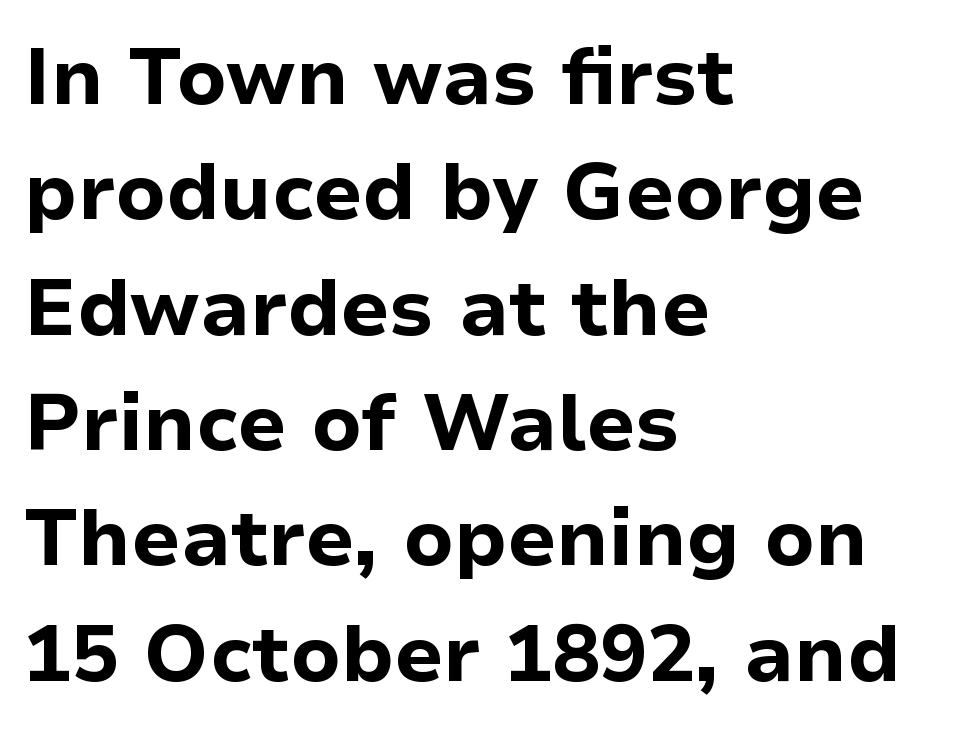
Q: Is the text bold? A: Yes.
Q: Is the text italic (slanted)? A: No, it is upright.
Q: Is the typeface a serif or a sans-serif typeface? A: Sans-serif.
Q: Is the text underlined? A: No.
Q: How is the paragraph aligned? A: Left-aligned.
Q: Is the spacing between letters normal or unusually wide? A: Normal.
Q: Is the spacing between lines tight, normal or loose? A: Normal.
Q: Width (condensed, normal, or wide)? A: Normal.
Q: Stroke contrast? A: Low.
Q: x-height? A: Medium.
Q: Monospaced? A: No.
